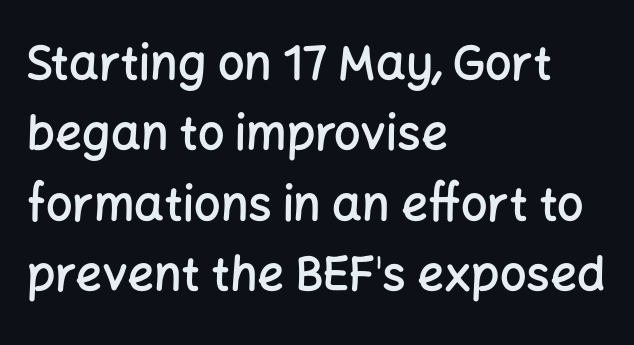
Q: Is the text bold? A: Semi-bold.
Q: Is the text italic (slanted)? A: No, it is upright.
Q: Is the typeface a serif or a sans-serif typeface? A: Sans-serif.
Q: Is the text underlined? A: No.
Q: How is the paragraph aligned? A: Left-aligned.
Q: Is the spacing between letters normal or unusually wide? A: Normal.
Q: Is the spacing between lines tight, normal or loose? A: Normal.
Q: Width (condensed, normal, or wide)? A: Normal.
Q: Stroke contrast? A: Low.
Q: x-height? A: Medium.
Q: Monospaced? A: No.
